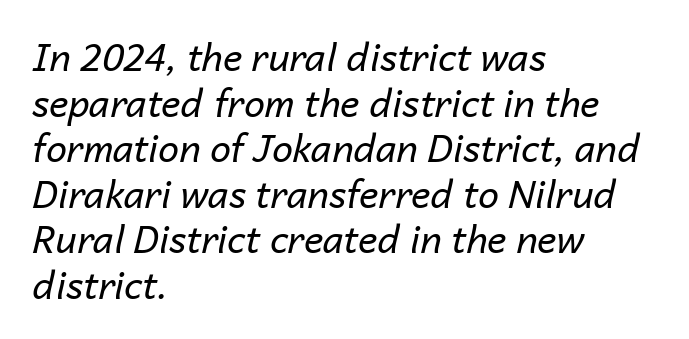
{"italic": "yes", "lean": "right", "slant_degrees": 14, "bold": "no", "weight": "regular", "width": "normal", "stroke_contrast": "low", "x_height": "medium", "monospaced": "no", "underline": "no", "align": "left", "line_spacing_ratio": 1.23, "letter_spacing": "normal", "letter_spacing_em": 0.0, "glyph_px": 37}
